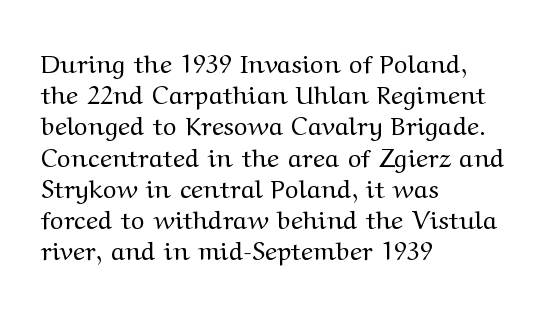
The image shows 26 px text type, upright; set left-aligned, line spacing 1.2x, normal letter spacing, not underlined.
